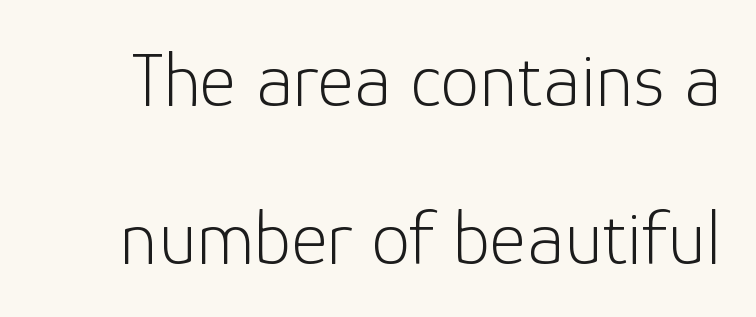
No letter is thick-stroked: the sample isn't bold. The passage shown has conventional tracking throughout. Does the type have serifs? No, each stem ends abruptly. The rendering uses a large line-height, opening up the rows.
